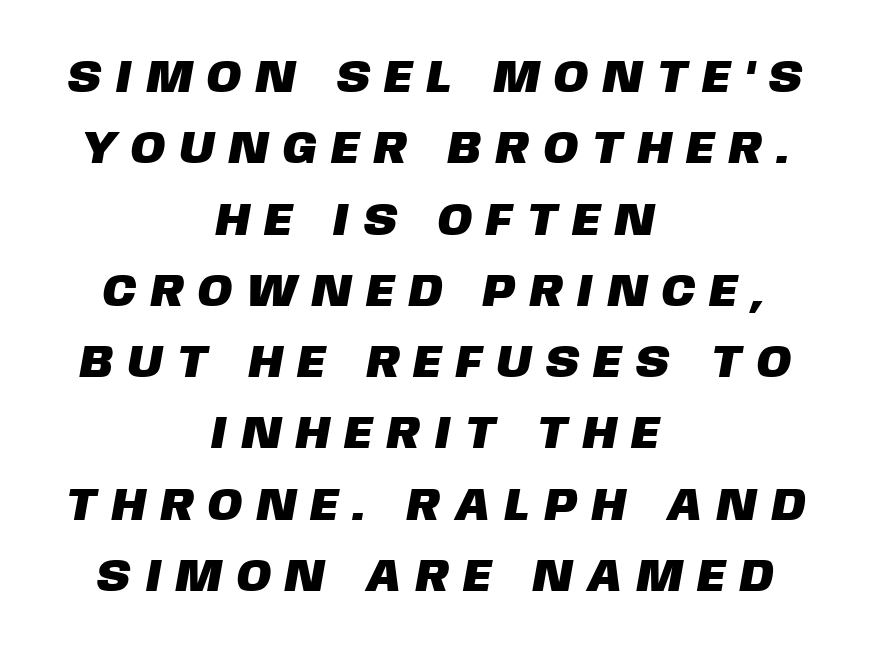
Q: Is the typeface a serif or a sans-serif typeface? A: Sans-serif.
Q: Is the text underlined? A: No.
Q: How is the paragraph aligned? A: Centered.
Q: Is the spacing between letters normal or unusually wide? A: Unusually wide.
Q: Is the spacing between lines tight, normal or loose? A: Normal.
Q: Width (condensed, normal, or wide)? A: Normal.
Q: Stroke contrast? A: Low.
Q: x-height? A: Large.
Q: Monospaced? A: No.
